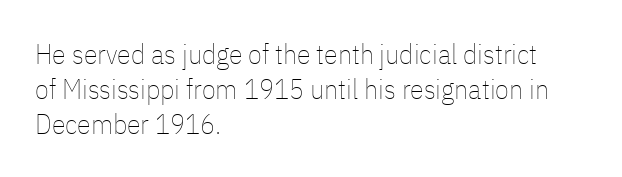
The image shows 28 px thin, condensed type, upright; set left-aligned, normal line spacing (1.25x), normal letter spacing, not underlined; low stroke contrast and a medium x-height.
